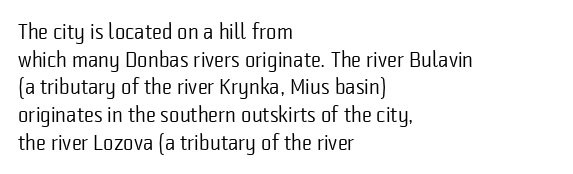
The typeface has the unassuming heft of standard copy or less. Vertical strokes here are truly vertical. A clean baseline with only descenders dipping below it. Default kerning and tracking; the words read as compact shapes.
